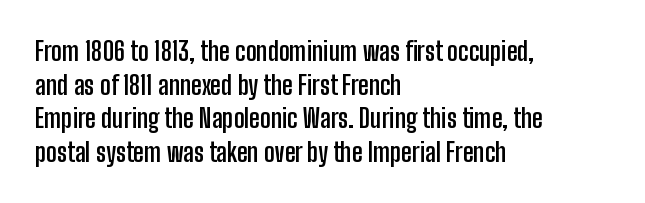
{"italic": "no", "bold": "yes", "underline": "no", "align": "left", "line_spacing": "normal", "line_spacing_ratio": 1.29, "letter_spacing": "normal", "letter_spacing_em": 0.0, "glyph_px": 26}
